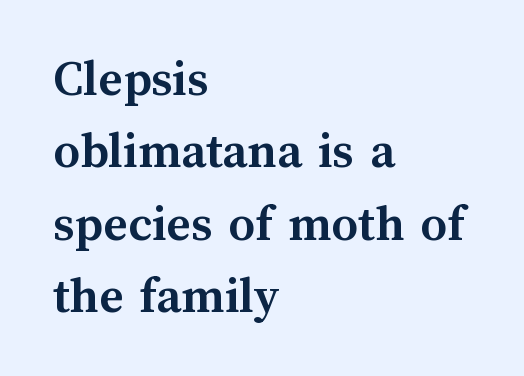
The image shows 52 px semibold type, upright; set left-aligned, normal line spacing (1.39x), normal letter spacing, not underlined; medium stroke contrast and a medium x-height.
